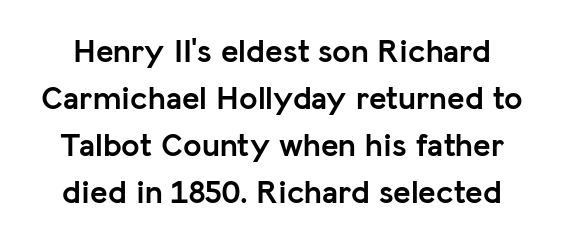
Q: Is the text bold? A: Yes.
Q: Is the text italic (slanted)? A: No, it is upright.
Q: Is the typeface a serif or a sans-serif typeface? A: Sans-serif.
Q: Is the text underlined? A: No.
Q: Is the spacing between letters normal or unusually wide? A: Normal.
Q: Is the spacing between lines tight, normal or loose? A: Normal.
Q: Width (condensed, normal, or wide)? A: Normal.
Q: Stroke contrast? A: Low.
Q: x-height? A: Medium.
Q: Monospaced? A: No.
